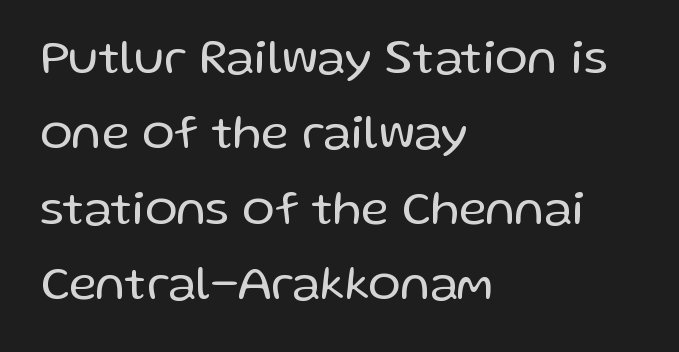
{"serif": "no", "italic": "no", "bold": "no", "weight": "regular", "width": "normal", "stroke_contrast": "low", "x_height": "medium", "monospaced": "no", "underline": "no", "align": "left", "line_spacing": "normal", "line_spacing_ratio": 1.57, "letter_spacing": "normal", "letter_spacing_em": 0.0, "glyph_px": 48}
